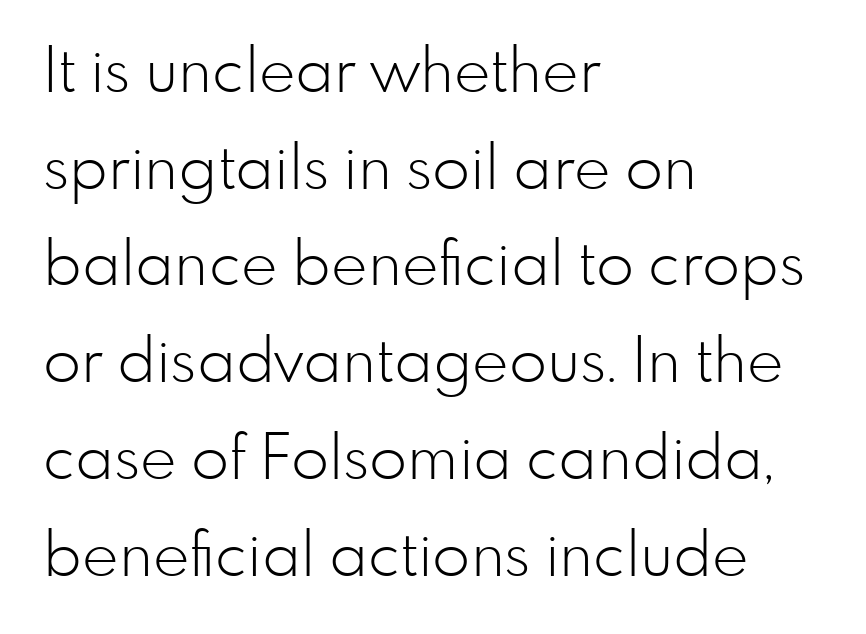
Which margin do the lines hug? The left one — the right edge is uneven. The passage shown has conventional tracking throughout. No italicization has been applied; the sample stays upright. A typesetter would call this leading conventional body-copy spacing. Is the type heavy? It reads as light-to-regular instead.
